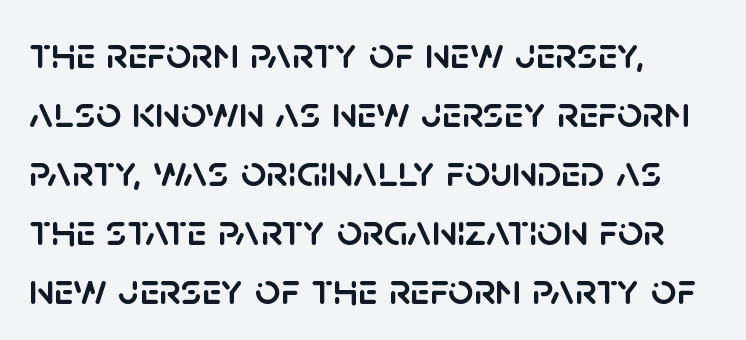
You could not count columns in this text — the font is proportionally spaced. Caption: standard tracking, unaltered. Where is the straight margin? On the left. A normal amount of white space separates one row of letters from the next. Glance below the letters and you will spot only blank space. Notice how the stems are strictly vertical — no italics here.
